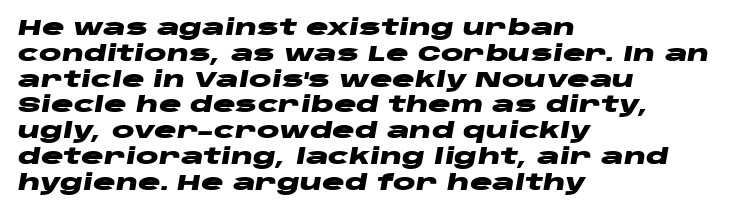
The typesetter chose a ragged-right arrangement here. Observe the ordinary spacing: letters are neighbours, not strangers. Anything drawn beneath the words? Only blank space. The passage shown is emphatically bold. Designer's note — italics engaged.
